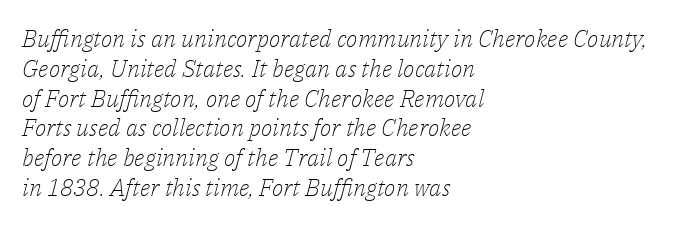
Q: Is the text bold? A: No.
Q: Is the text italic (slanted)? A: Yes, it leans right by about 14 degrees.
Q: Is the text underlined? A: No.
Q: How is the paragraph aligned? A: Left-aligned.
Q: Is the spacing between letters normal or unusually wide? A: Normal.
